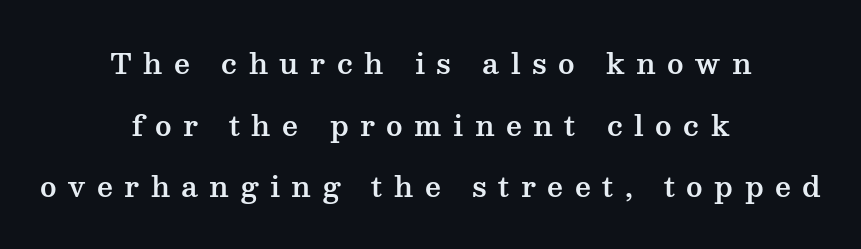
The image shows 28 px wide serif type, upright; set centered, loose line spacing (2.2x), unusually wide letter spacing (+0.41 em), not underlined; medium stroke contrast and a medium x-height.
